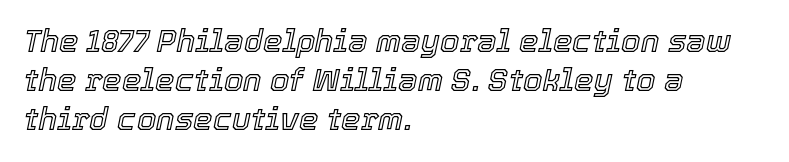
{"italic": "yes", "lean": "right", "slant_degrees": 12, "width": "normal", "x_height": "medium", "monospaced": "no", "underline": "no", "align": "left", "line_spacing": "normal", "line_spacing_ratio": 1.26, "letter_spacing": "normal", "letter_spacing_em": 0.0, "glyph_px": 31}
